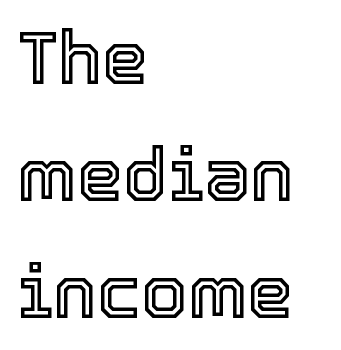
Q: Is the text italic (slanted)? A: No, it is upright.
Q: Is the text underlined? A: No.
Q: How is the paragraph aligned? A: Left-aligned.
Q: Is the spacing between letters normal or unusually wide? A: Normal.
Q: Is the spacing between lines tight, normal or loose? A: Normal.
Q: Width (condensed, normal, or wide)? A: Normal.
Q: x-height? A: Medium.
Q: Monospaced? A: No.
